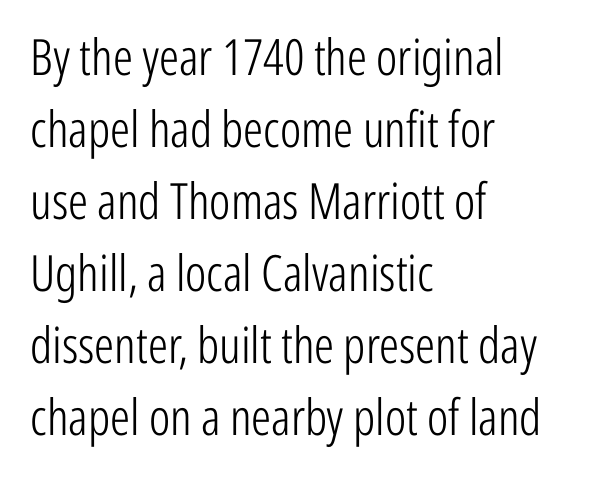
{"serif": "no", "italic": "no", "bold": "no", "weight": "light", "width": "condensed", "stroke_contrast": "low", "x_height": "medium", "monospaced": "no", "underline": "no", "align": "left", "line_spacing": "normal", "line_spacing_ratio": 1.44, "letter_spacing": "normal", "letter_spacing_em": 0.0, "glyph_px": 50}
